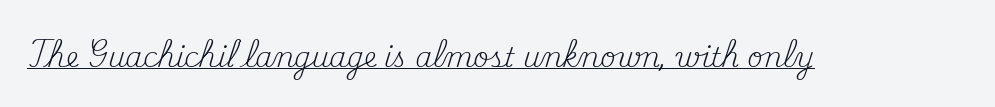
The image shows 27 px text type; set normal letter spacing, underlined.
